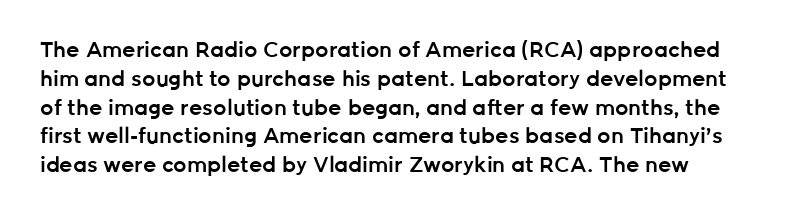
Q: Is the text bold? A: Semi-bold.
Q: Is the text italic (slanted)? A: No, it is upright.
Q: Is the text underlined? A: No.
Q: Is the spacing between letters normal or unusually wide? A: Normal.
Q: Is the spacing between lines tight, normal or loose? A: Normal.
